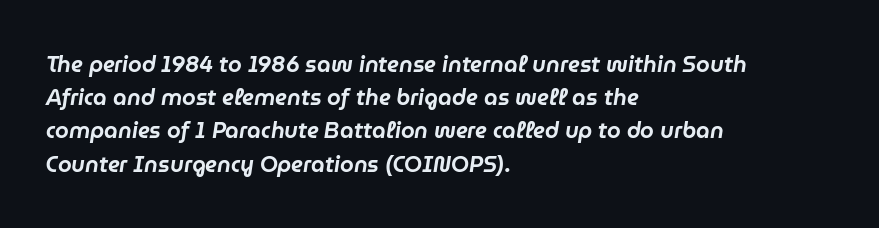
The image shows 22 px text type, italic (leaning right); set left-aligned, normal line spacing (1.51x), normal letter spacing, not underlined.
